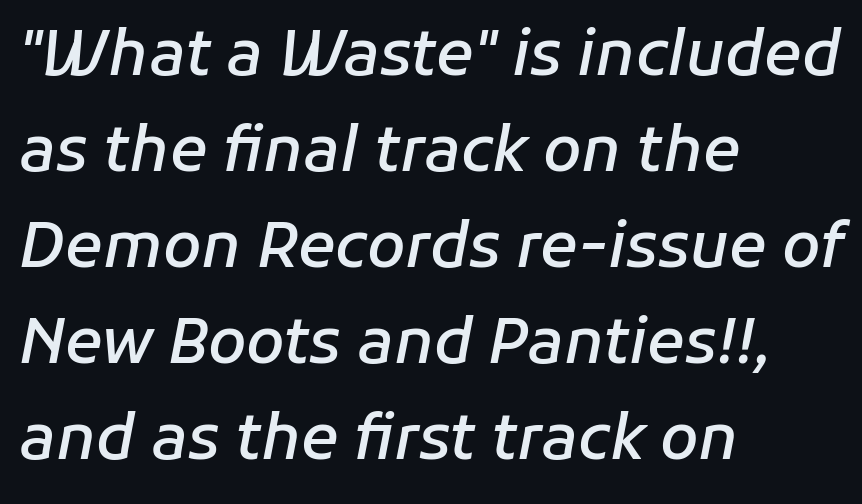
The image shows 62 px semibold type, italic (leaning right); set left-aligned, normal line spacing (1.55x), normal letter spacing, not underlined; low stroke contrast and a medium x-height.
